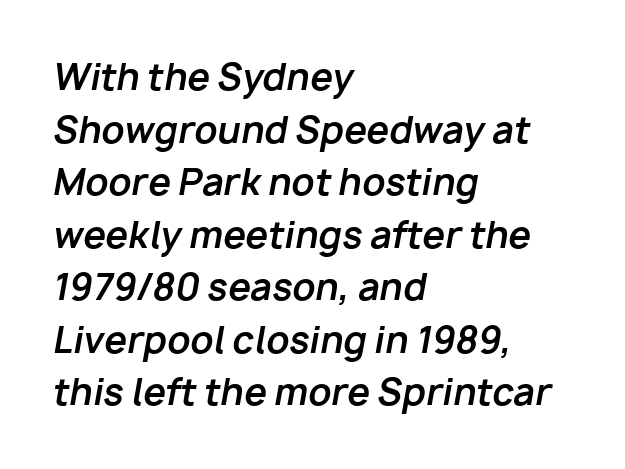
{"italic": "yes", "lean": "right", "slant_degrees": 10, "bold": "yes", "weight": "bold", "width": "normal", "stroke_contrast": "low", "x_height": "medium", "monospaced": "no", "underline": "no", "align": "left", "line_spacing": "normal", "line_spacing_ratio": 1.46, "letter_spacing": "normal", "letter_spacing_em": 0.0, "glyph_px": 36}
